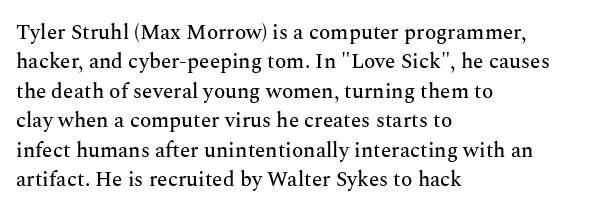
If you drew a ruler down the left edge, every line would touch it. The foot of each line stays bare and open. What's the leading like? Ordinary, nothing unusual. The axis of the letterforms is exactly vertical. Observe the ordinary spacing: letters are neighbours, not strangers.
